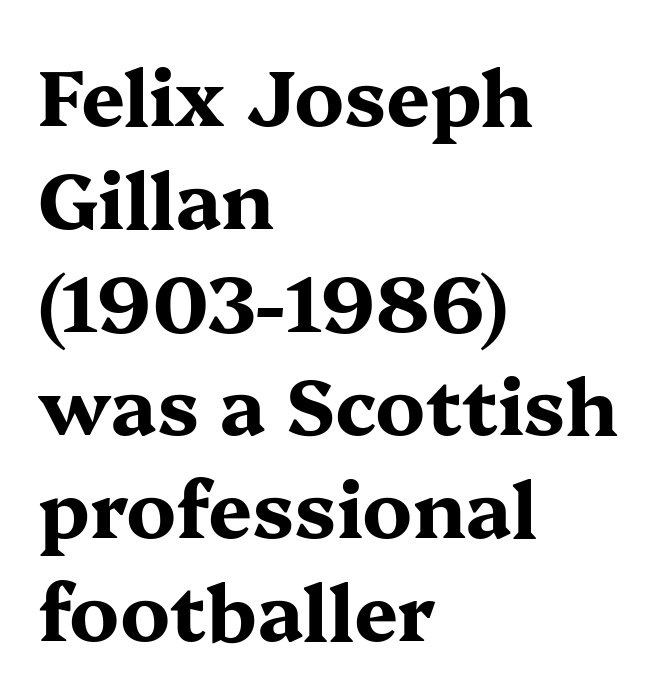
The image shows 78 px bold, wide serif type, upright; set left-aligned, normal line spacing (1.32x), normal letter spacing, not underlined; medium stroke contrast and a medium x-height.
